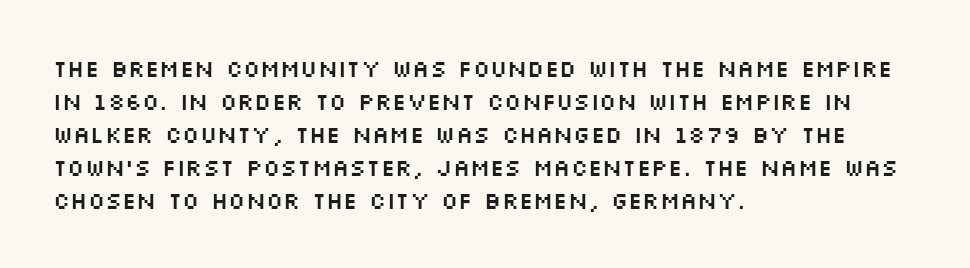
The image shows 23 px text type, upright; set left-aligned, normal line spacing (1.43x), normal letter spacing, not underlined.
